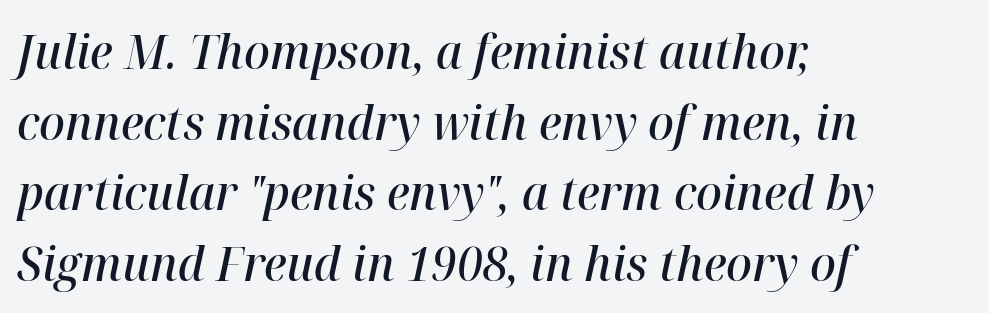
{"italic": "yes", "lean": "right", "slant_degrees": 12, "bold": "semi", "weight": "semibold", "width": "normal", "stroke_contrast": "high", "x_height": "medium", "monospaced": "no", "underline": "no", "align": "left", "line_spacing": "normal", "line_spacing_ratio": 1.47, "letter_spacing": "normal", "letter_spacing_em": 0.0, "glyph_px": 48}
